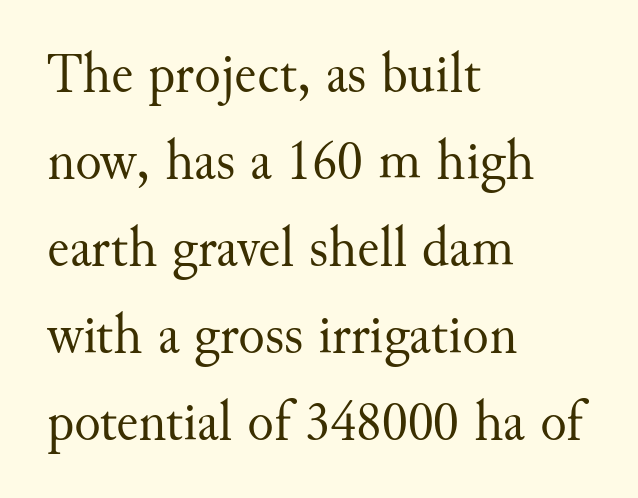
The type family on display is of the serif kind. Note the varied advance widths — an 'i' is clearly narrower than an 'm'. There is no visible air inserted between adjacent glyphs. The lines are quadded left. No letter is thick-stroked: the sample isn't bold. Upright lettering throughout.
